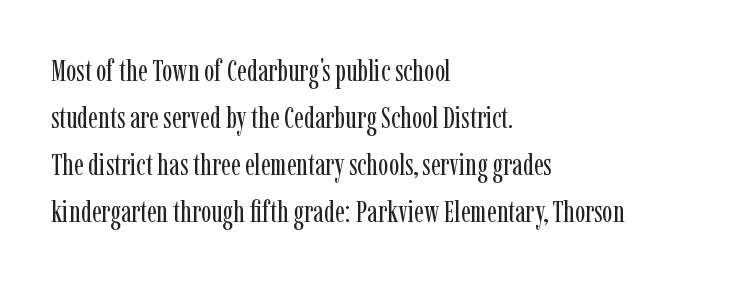
The image shows 31 px regular-weight, condensed serif type, upright; set left-aligned, normal line spacing (1.52x), normal letter spacing, not underlined; low stroke contrast and a medium x-height.
